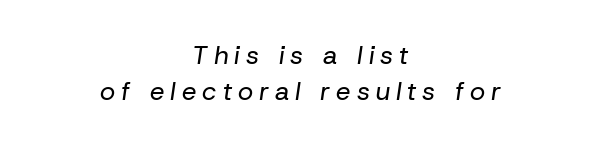
Q: Is the text bold? A: No.
Q: Is the text italic (slanted)? A: Yes, it leans right by about 8 degrees.
Q: Is the text underlined? A: No.
Q: How is the paragraph aligned? A: Centered.
Q: Is the spacing between letters normal or unusually wide? A: Unusually wide.
Q: Is the spacing between lines tight, normal or loose? A: Normal.
